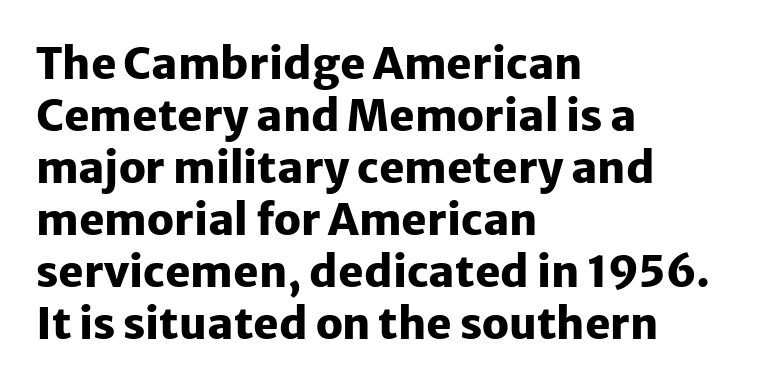
{"serif": "no", "italic": "no", "bold": "yes", "weight": "heavy", "width": "normal", "stroke_contrast": "low", "x_height": "medium", "monospaced": "no", "underline": "no", "align": "left", "line_spacing_ratio": 1.21, "letter_spacing": "normal", "letter_spacing_em": 0.0, "glyph_px": 43}
